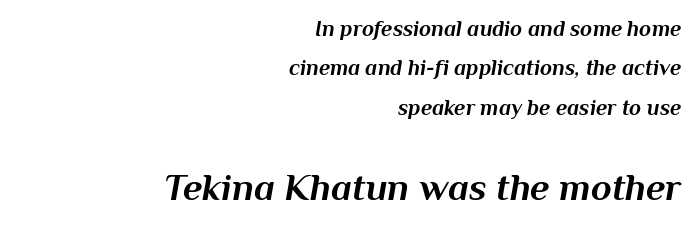
How are the letters spaced? Ordinarily, with no added tracking. The rag falls on the left side of this text block. Character widths vary here, with narrow letters taking less room than wide ones. Typesetter's note: full bold, strokes at maximum text heaviness. Looking at the ascenders, they clearly lean. The composition opens small and finishes big.
